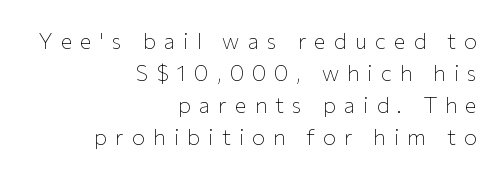
Q: Is the text bold? A: No.
Q: Is the text italic (slanted)? A: No, it is upright.
Q: Is the text underlined? A: No.
Q: How is the paragraph aligned? A: Right-aligned.
Q: Is the spacing between letters normal or unusually wide? A: Unusually wide.
Q: Is the spacing between lines tight, normal or loose? A: Normal.
